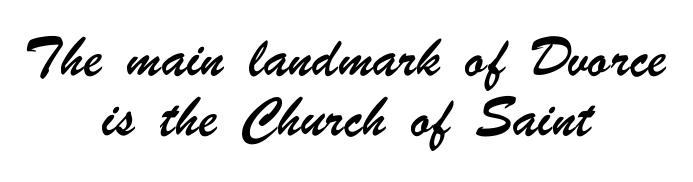
Q: Is the text underlined? A: No.
Q: How is the paragraph aligned? A: Centered.
Q: Is the spacing between letters normal or unusually wide? A: Normal.
Q: Is the spacing between lines tight, normal or loose? A: Loose.
